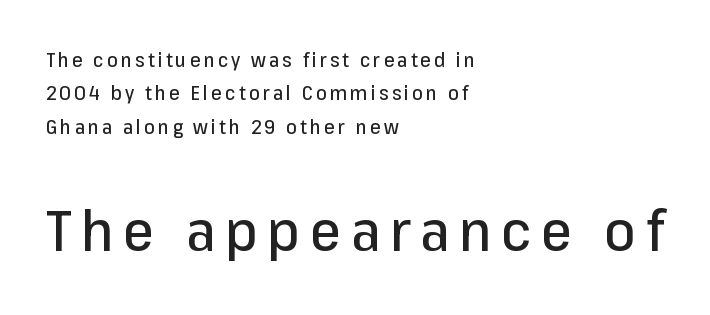
A roman cut, with each character standing at attention. Size contrast runs from small at the top to large at the bottom. Notice how the passage keeps a crisp vertical edge on the left only. Anything drawn beneath the words? Only blank space.
